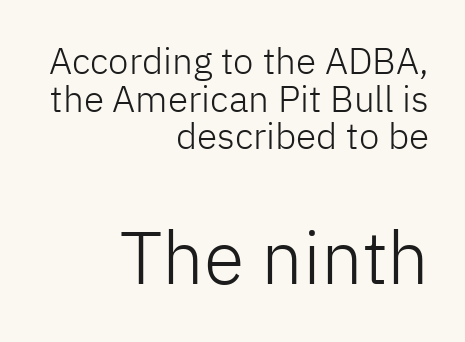
{"serif": "no", "italic": "no", "bold": "no", "weight": "light", "width": "normal", "stroke_contrast": "low", "x_height": "medium", "monospaced": "no", "underline": "no", "align": "right", "line_spacing": "tight", "line_spacing_ratio": 1.02, "letter_spacing": "normal", "letter_spacing_em": 0.0, "larger_block": "second", "size_ratio": 2.0, "glyph_px": 74}
